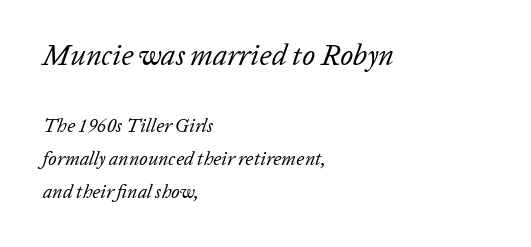
Q: Is the text bold? A: No.
Q: Is the text italic (slanted)? A: Yes, it leans right by about 20 degrees.
Q: Is the text underlined? A: No.
Q: How is the paragraph aligned? A: Left-aligned.
Q: Is the spacing between letters normal or unusually wide? A: Normal.
Q: Which block of text is set in a larger size, the first (top) or the second (bottom)? A: The first (top) one.
Q: Width (condensed, normal, or wide)? A: Normal.
Q: Stroke contrast? A: Low.
Q: x-height? A: Medium.
Q: Monospaced? A: No.
